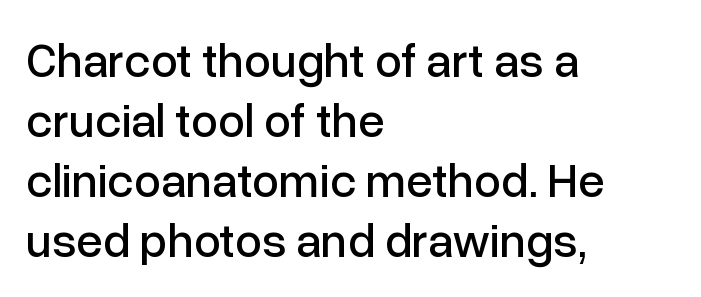
Q: Is the text italic (slanted)? A: No, it is upright.
Q: Is the typeface a serif or a sans-serif typeface? A: Sans-serif.
Q: Is the text underlined? A: No.
Q: How is the paragraph aligned? A: Left-aligned.
Q: Is the spacing between letters normal or unusually wide? A: Normal.
Q: Is the spacing between lines tight, normal or loose? A: Normal.
Q: Width (condensed, normal, or wide)? A: Normal.
Q: Stroke contrast? A: Low.
Q: x-height? A: Medium.
Q: Monospaced? A: No.
